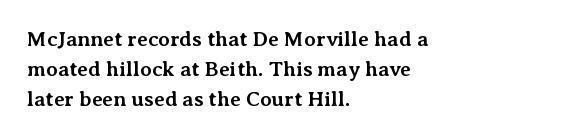
{"italic": "no", "bold": "yes", "underline": "no", "align": "left", "line_spacing": "normal", "line_spacing_ratio": 1.43, "letter_spacing": "normal", "letter_spacing_em": 0.0, "glyph_px": 21}
